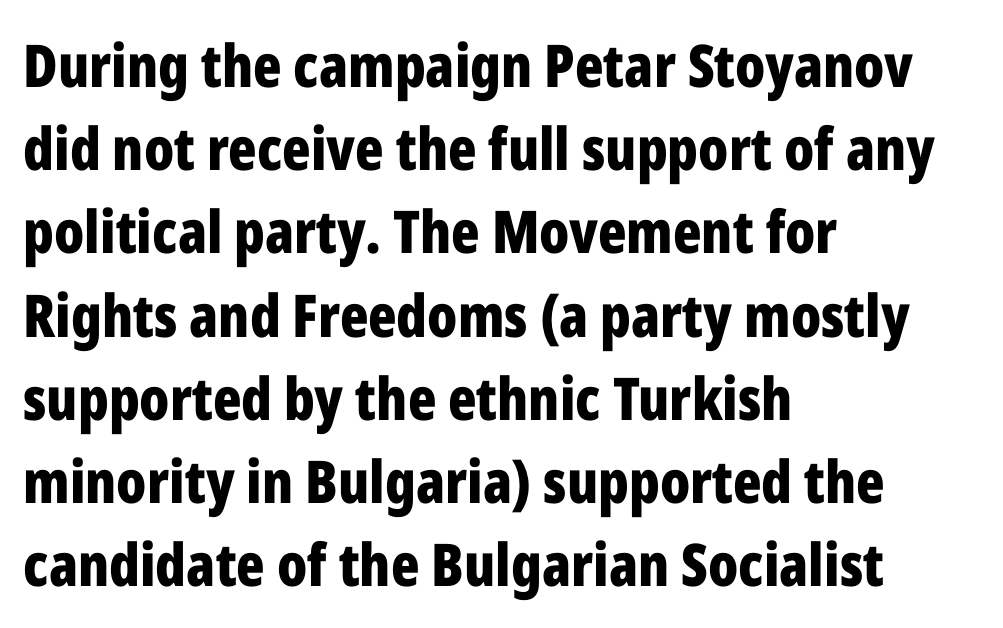
{"serif": "no", "italic": "no", "bold": "yes", "weight": "bold", "width": "condensed", "stroke_contrast": "low", "x_height": "medium", "monospaced": "no", "underline": "no", "align": "left", "line_spacing": "normal", "line_spacing_ratio": 1.41, "letter_spacing": "normal", "letter_spacing_em": 0.0, "glyph_px": 59}
